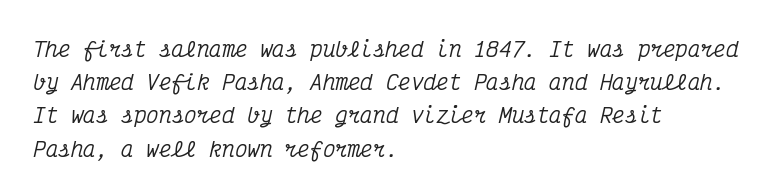
Q: Is the text italic (slanted)? A: Yes, it leans right by about 12 degrees.
Q: Is the text underlined? A: No.
Q: How is the paragraph aligned? A: Left-aligned.
Q: Is the spacing between letters normal or unusually wide? A: Normal.
Q: Is the spacing between lines tight, normal or loose? A: Normal.
